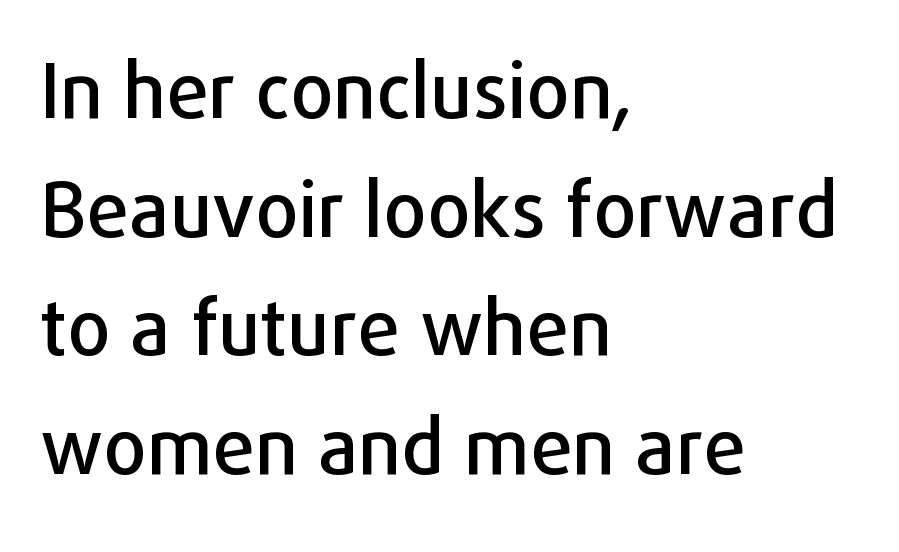
Do the characters align in a grid? No, the font is proportional. Characters follow at the spacing the type designer built in. Anything drawn beneath the words? Only blank space. Italic? Not at all — the glyphs are vertical. Teacher's note: observe the even left margin — that is flush-left alignment. In terms of leading, this rendering sits right in the middle.
